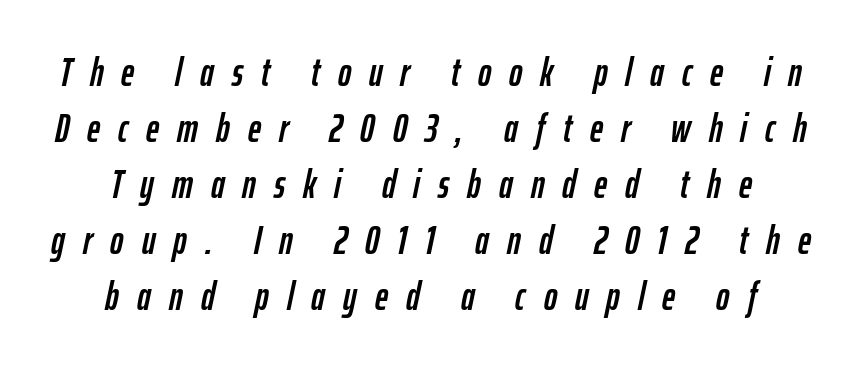
Q: Is the text italic (slanted)? A: Yes, it leans right by about 12 degrees.
Q: Is the text underlined? A: No.
Q: How is the paragraph aligned? A: Centered.
Q: Is the spacing between letters normal or unusually wide? A: Unusually wide.
Q: Is the spacing between lines tight, normal or loose? A: Normal.
Q: Width (condensed, normal, or wide)? A: Condensed.
Q: Stroke contrast? A: Low.
Q: x-height? A: Medium.
Q: Monospaced? A: No.
